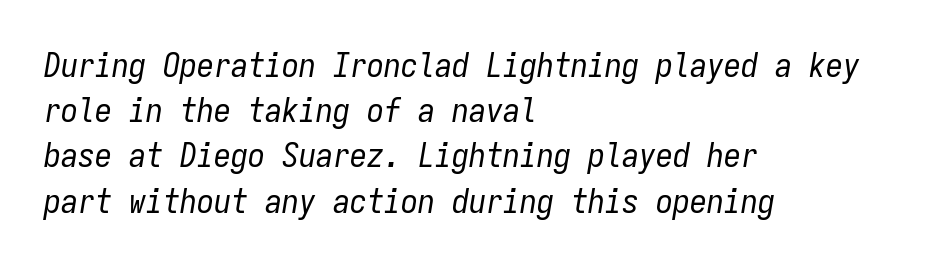
Observe the lean: these are italic letterforms. Think of a typewriter: that constant character pitch is what you see here. Rule under the text: the space is simply empty. The letterforms sit shoulder to shoulder at normal distance. Regular leading.
